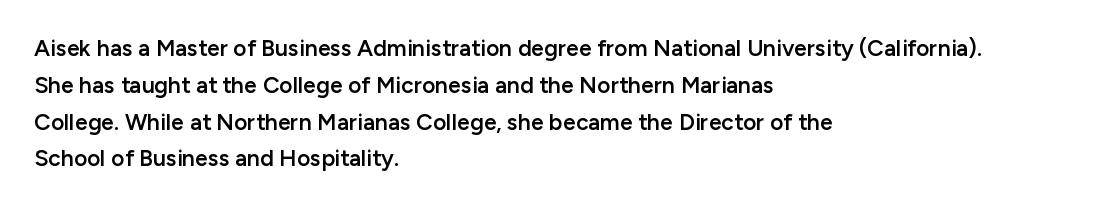
{"italic": "no", "bold": "semi", "underline": "no", "align": "left", "line_spacing": "normal", "line_spacing_ratio": 1.6, "letter_spacing": "normal", "letter_spacing_em": 0.0, "glyph_px": 23}
